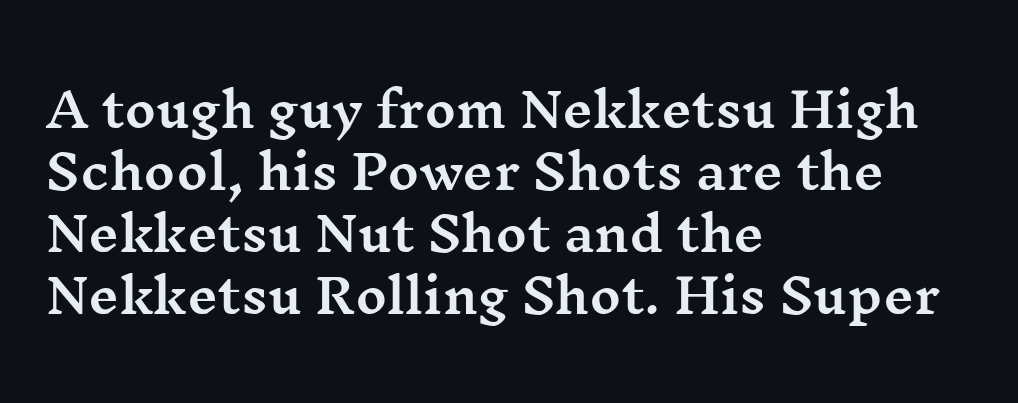
Q: Is the text italic (slanted)? A: No, it is upright.
Q: Is the typeface a serif or a sans-serif typeface? A: Serif.
Q: Is the text underlined? A: No.
Q: How is the paragraph aligned? A: Left-aligned.
Q: Is the spacing between letters normal or unusually wide? A: Normal.
Q: Is the spacing between lines tight, normal or loose? A: Normal.
Q: Width (condensed, normal, or wide)? A: Wide.
Q: Stroke contrast? A: Medium.
Q: x-height? A: Medium.
Q: Monospaced? A: No.
